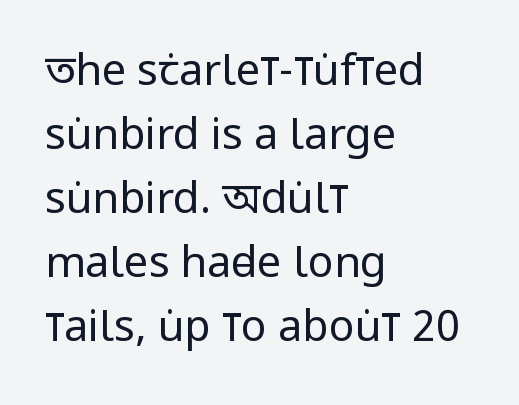
Students, note that the glyphs here touch the page at normal intervals. Stems here are at most as thick as an everyday book face. Successive baselines arrive at the customary interval. The space beneath each line is pristine and unruled. The face used here is proportionally spaced, like ordinary book or web type. The lines are quadded left.
